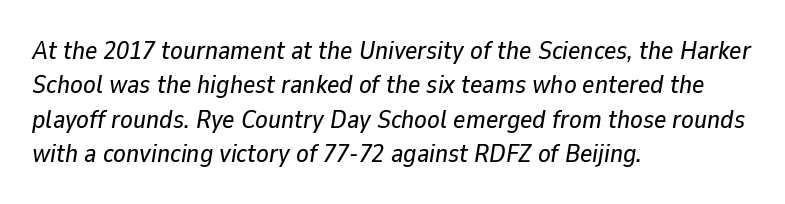
The font's italic variant was chosen for this text. The rendering uses a moderate line-height, typical for paragraphs. The letterforms sit shoulder to shoulder at normal distance. These lines are set flush left with a ragged right edge. The glyphs are unaccompanied by any horizontal stroke below them.
